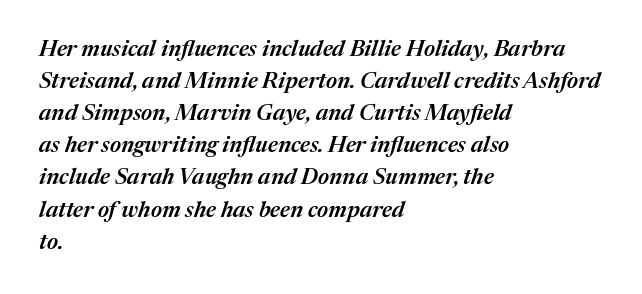
Normally led — the rows are evenly, conventionally spaced. Words appear dense and cohesive because spacing is normal. Quick note: underline off. How heavy is the stroke? Medium-heavy — a semibold, shy of bold. Typeset ragged right — the left edge is the straight one.
